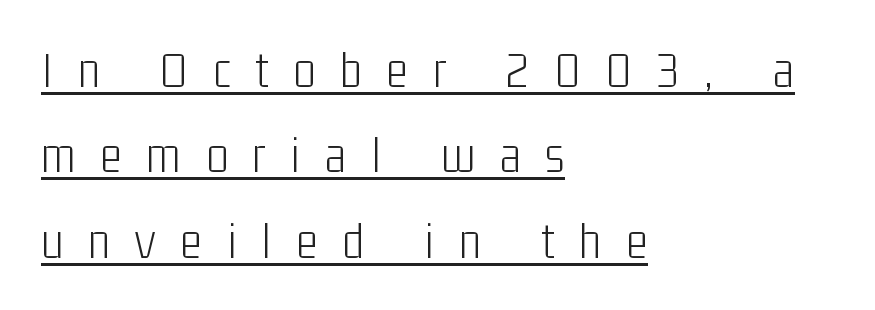
{"serif": "no", "italic": "no", "bold": "no", "weight": "light", "width": "condensed", "stroke_contrast": "low", "x_height": "medium", "monospaced": "no", "underline": "yes", "align": "left", "line_spacing": "normal", "line_spacing_ratio": 1.64, "letter_spacing": "wide", "letter_spacing_em": 0.48, "glyph_px": 52}
